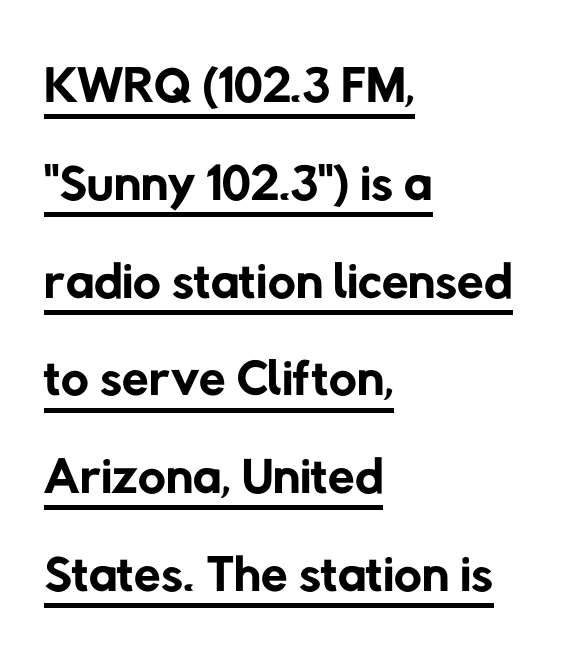
Q: Is the text bold? A: No.
Q: Is the typeface a serif or a sans-serif typeface? A: Sans-serif.
Q: Is the text underlined? A: Yes.
Q: How is the paragraph aligned? A: Left-aligned.
Q: Is the spacing between letters normal or unusually wide? A: Normal.
Q: Is the spacing between lines tight, normal or loose? A: Normal.
Q: Width (condensed, normal, or wide)? A: Normal.
Q: Stroke contrast? A: Low.
Q: x-height? A: Medium.
Q: Monospaced? A: No.
